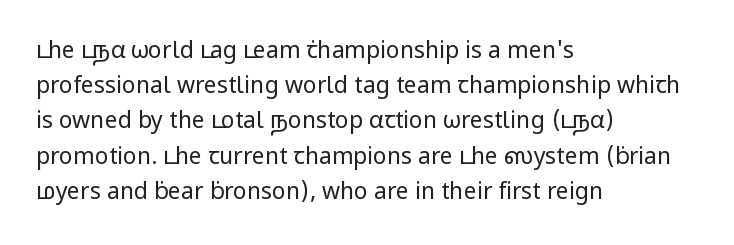
The image shows 23 px text type, upright; set left-aligned, normal line spacing (1.53x), normal letter spacing, not underlined.
